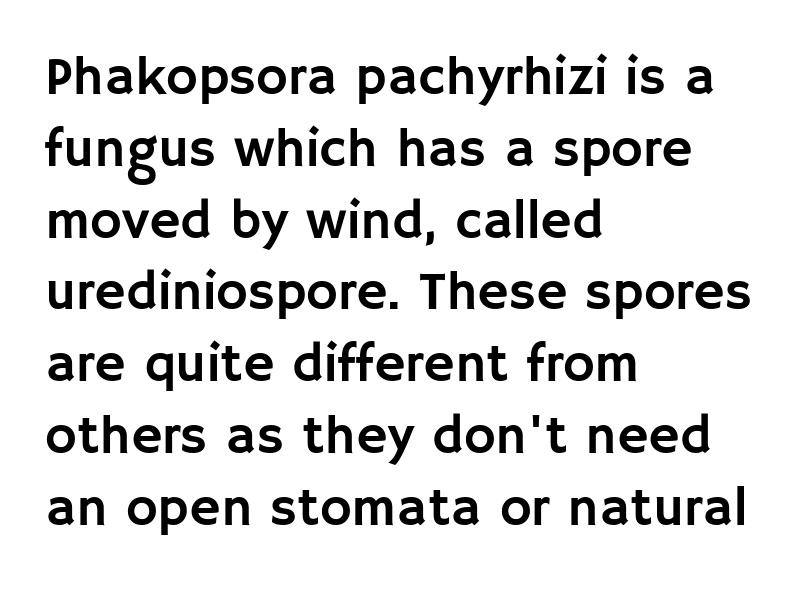
Q: Is the text italic (slanted)? A: No, it is upright.
Q: Is the typeface a serif or a sans-serif typeface? A: Sans-serif.
Q: Is the text underlined? A: No.
Q: How is the paragraph aligned? A: Left-aligned.
Q: Is the spacing between letters normal or unusually wide? A: Normal.
Q: Is the spacing between lines tight, normal or loose? A: Normal.
Q: Width (condensed, normal, or wide)? A: Normal.
Q: Stroke contrast? A: Low.
Q: x-height? A: Large.
Q: Monospaced? A: No.
